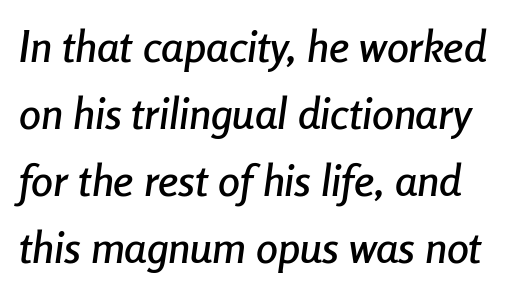
No extra tracking has been applied to these lines. One glance says typical: line gaps are just what's usual. Unmarked baselines from the first word to the last. A typesetter would mark this as italic. A typesetter would call this proportional, since set widths differ per character.
